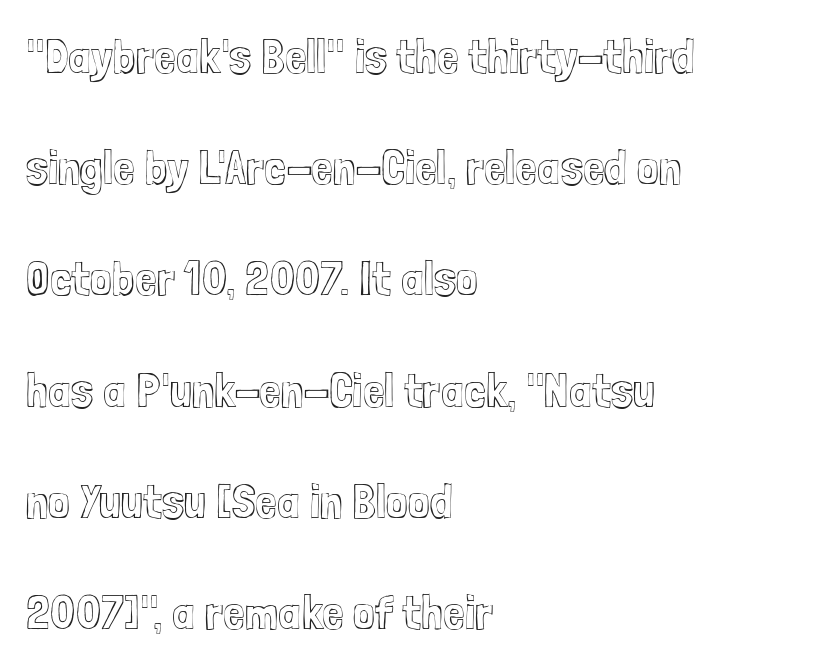
The image shows 49 px condensed type, upright; set left-aligned, loose line spacing (2.27x), normal letter spacing, not underlined; a medium x-height.
